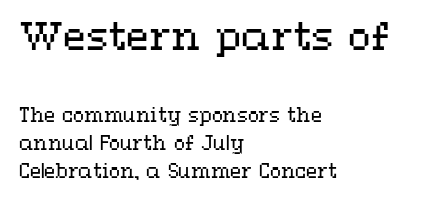
The image shows 37 px regular-weight, wide type, upright; set left-aligned, normal line spacing (1.56x), normal letter spacing, not underlined; the first (top) block is 2.06x larger; medium stroke contrast and a medium x-height.
